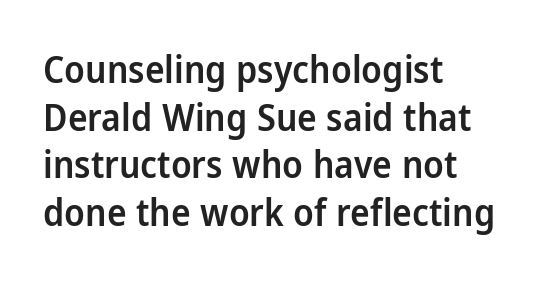
The typesetting leans somewhat heavy: a semibold. Layout note: lines flush left. This sample uses a sans-serif face. Successive baselines arrive at the customary interval.
